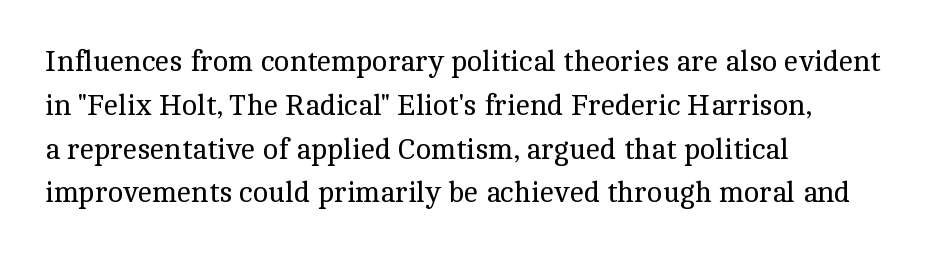
The face used here is proportionally spaced, like ordinary book or web type. The block of text has a typical density, with ordinary space between rows. The area under the type is left untouched. No heavy texture on the line: the type isn't bold. The lines in this sample share a left origin and differ only in where they stop. Unlike italic type, these characters show no tilt at all.
